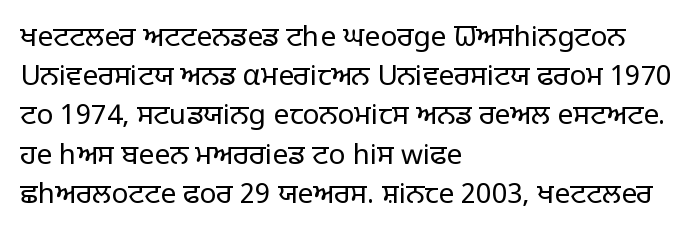
The image shows 28 px light sans-serif type, upright; set left-aligned, normal line spacing (1.4x), normal letter spacing, not underlined; low stroke contrast and a large x-height.
